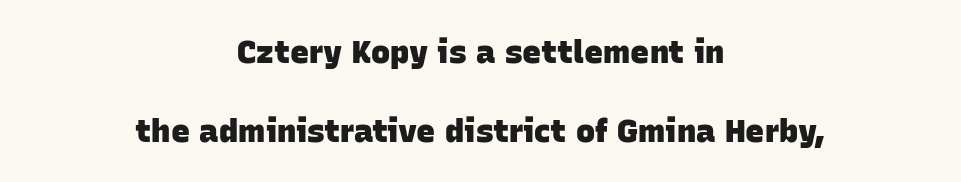
Q: Is the text bold? A: Yes.
Q: Is the typeface a serif or a sans-serif typeface? A: Sans-serif.
Q: Is the text underlined? A: No.
Q: How is the paragraph aligned? A: Centered.
Q: Is the spacing between letters normal or unusually wide? A: Normal.
Q: Is the spacing between lines tight, normal or loose? A: Loose.
Q: Width (condensed, normal, or wide)? A: Normal.
Q: Stroke contrast? A: Low.
Q: x-height? A: Large.
Q: Monospaced? A: No.
